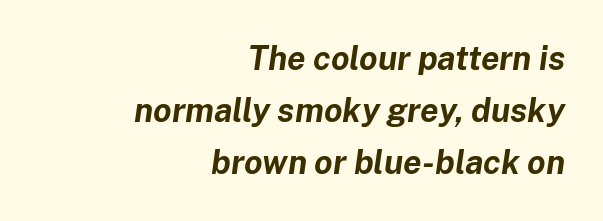
{"italic": "yes", "lean": "right", "slant_degrees": 8, "bold": "yes", "weight": "bold", "width": "normal", "stroke_contrast": "low", "x_height": "medium", "monospaced": "no", "underline": "no", "align": "right", "line_spacing": "normal", "line_spacing_ratio": 1.58, "letter_spacing": "normal", "letter_spacing_em": 0.0, "glyph_px": 33}
